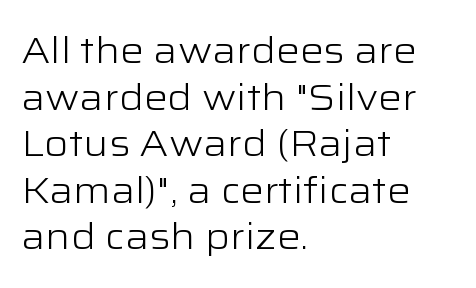
{"serif": "no", "italic": "no", "bold": "no", "weight": "light", "width": "wide", "stroke_contrast": "low", "x_height": "medium", "monospaced": "no", "underline": "no", "align": "left", "line_spacing": "normal", "line_spacing_ratio": 1.26, "letter_spacing": "normal", "letter_spacing_em": 0.0, "glyph_px": 37}
